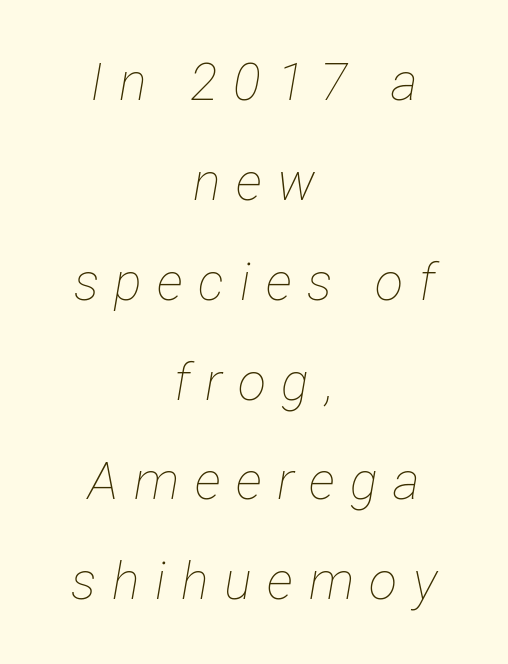
{"italic": "yes", "lean": "right", "slant_degrees": 12, "bold": "no", "weight": "thin", "width": "condensed", "stroke_contrast": "low", "x_height": "medium", "monospaced": "no", "underline": "no", "align": "center", "line_spacing": "loose", "line_spacing_ratio": 1.92, "letter_spacing": "wide", "letter_spacing_em": 0.3, "glyph_px": 52}
